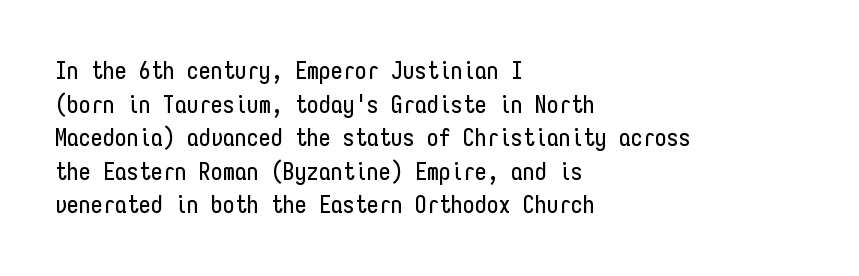
{"italic": "no", "underline": "no", "align": "left", "line_spacing": "normal", "line_spacing_ratio": 1.4, "letter_spacing": "normal", "letter_spacing_em": 0.0, "glyph_px": 24}
